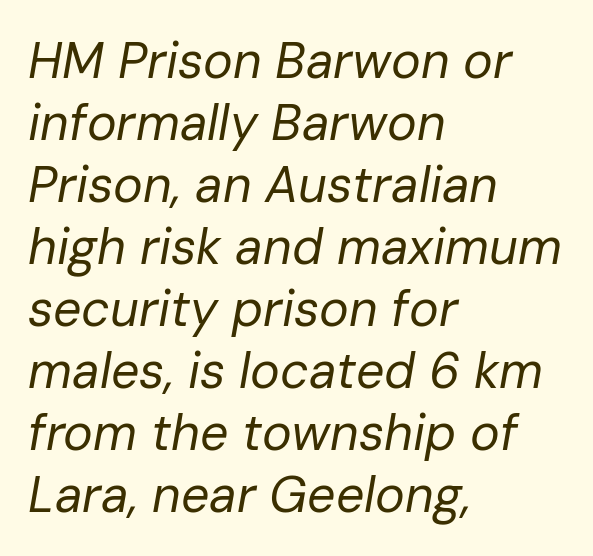
The image shows 50 px regular-weight type, italic (leaning right); set left-aligned, line spacing 1.24x, normal letter spacing, not underlined; low stroke contrast and a medium x-height.
